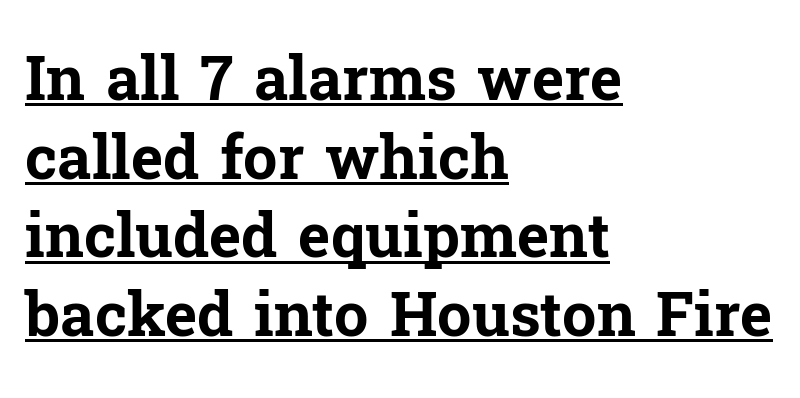
{"serif": "yes", "italic": "no", "bold": "yes", "weight": "bold", "width": "normal", "stroke_contrast": "low", "x_height": "medium", "monospaced": "no", "underline": "yes", "align": "left", "line_spacing": "normal", "line_spacing_ratio": 1.29, "letter_spacing": "normal", "letter_spacing_em": 0.0, "glyph_px": 61}
